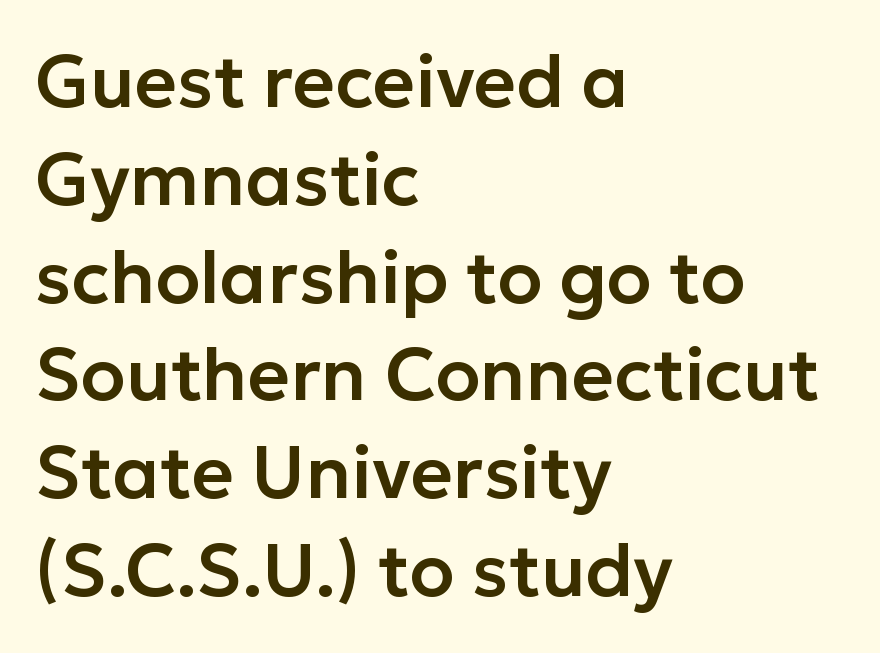
Q: Is the text italic (slanted)? A: No, it is upright.
Q: Is the typeface a serif or a sans-serif typeface? A: Sans-serif.
Q: Is the text underlined? A: No.
Q: How is the paragraph aligned? A: Left-aligned.
Q: Is the spacing between letters normal or unusually wide? A: Normal.
Q: Is the spacing between lines tight, normal or loose? A: Normal.
Q: Width (condensed, normal, or wide)? A: Normal.
Q: Stroke contrast? A: Low.
Q: x-height? A: Medium.
Q: Monospaced? A: No.
